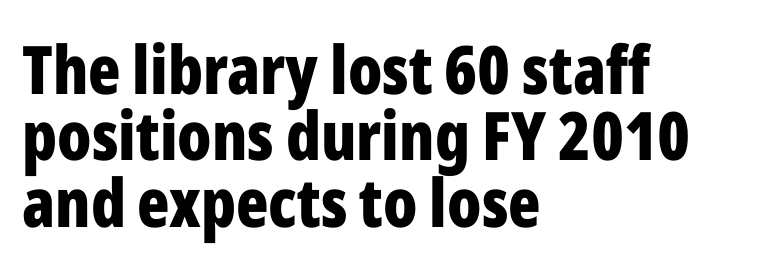
Q: Is the text bold? A: Yes.
Q: Is the text italic (slanted)? A: No, it is upright.
Q: Is the typeface a serif or a sans-serif typeface? A: Sans-serif.
Q: Is the text underlined? A: No.
Q: How is the paragraph aligned? A: Left-aligned.
Q: Is the spacing between letters normal or unusually wide? A: Normal.
Q: Is the spacing between lines tight, normal or loose? A: Tight.
Q: Width (condensed, normal, or wide)? A: Condensed.
Q: Stroke contrast? A: Low.
Q: x-height? A: Medium.
Q: Monospaced? A: No.
